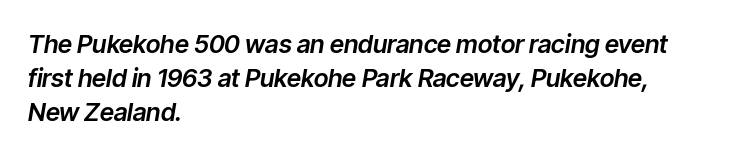
Rule under the text: the space is simply empty. Line starts are locked; line ends wander. Short note: letters normally spaced. Compared with ordinary roman type, these characters are visibly tilted. Summary of vertical rhythm: regular, with standard interline spacing.
